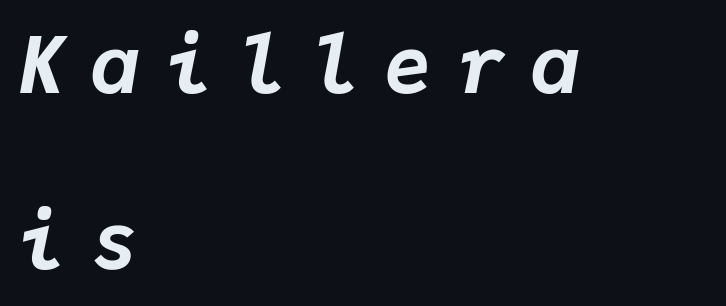
{"italic": "yes", "lean": "right", "slant_degrees": 9, "bold": "yes", "weight": "bold", "width": "normal", "stroke_contrast": "low", "x_height": "medium", "monospaced": "yes", "underline": "no", "align": "left", "line_spacing": "loose", "line_spacing_ratio": 2.26, "letter_spacing": "wide", "letter_spacing_em": 0.34, "glyph_px": 78}
